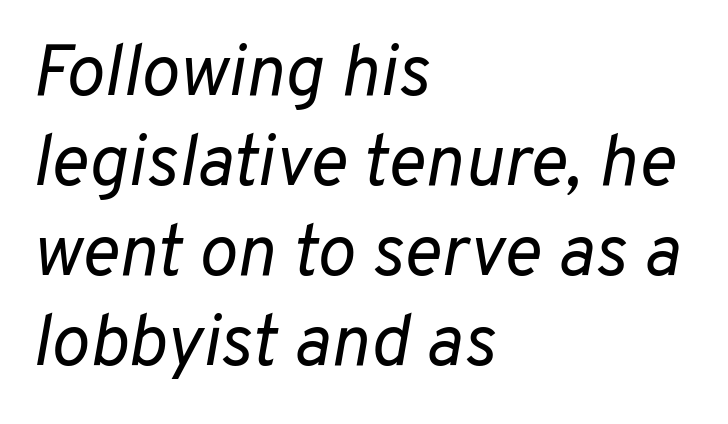
Notice how the stems are inclined rather than vertical — that's the hallmark of italics. Heaviness? Minimal to ordinary, like unemphasized prose. Has an underline been added? It has not. The lines in this sample share a left origin and differ only in where they stop. This sample has the flowing, uneven cadence of proportional lettering. Spacing between characters is what you'd get straight out of the box.
